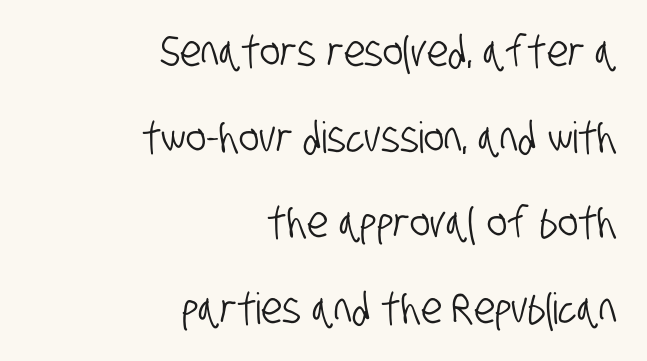
{"serif": "no", "width": "condensed", "stroke_contrast": "low", "x_height": "large", "monospaced": "no", "underline": "no", "align": "right", "line_spacing": "loose", "line_spacing_ratio": 1.99, "letter_spacing": "normal", "letter_spacing_em": 0.0, "glyph_px": 43}
